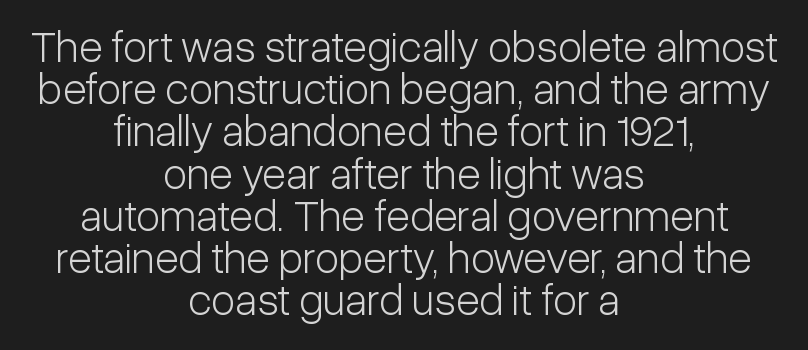
{"serif": "no", "italic": "no", "bold": "no", "weight": "light", "width": "condensed", "stroke_contrast": "low", "x_height": "medium", "monospaced": "no", "underline": "no", "align": "center", "line_spacing": "tight", "line_spacing_ratio": 0.96, "letter_spacing": "normal", "letter_spacing_em": 0.0, "glyph_px": 44}
